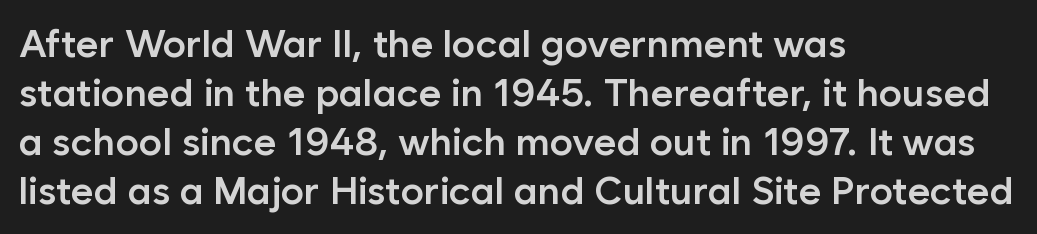
The image shows 39 px semibold sans-serif type, upright; set left-aligned, normal line spacing (1.26x), normal letter spacing, not underlined; low stroke contrast and a medium x-height.
